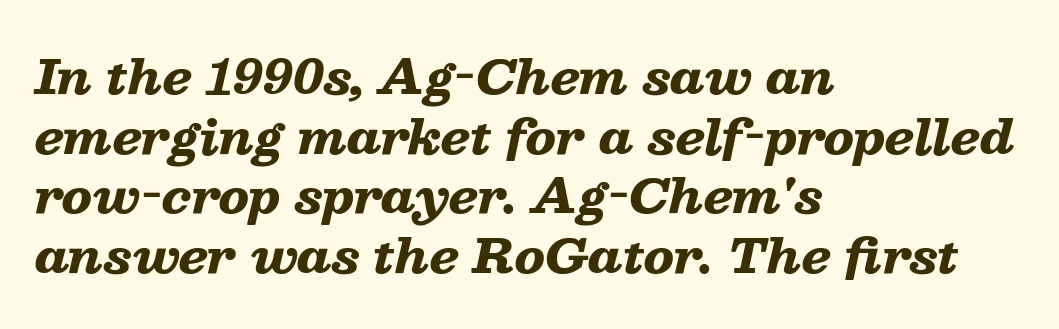
Inter-character spacing is left at the font's built-in metrics. Spacing verdict: proportional, widths tailored to each character. The rag falls on the right side of this text block. Reading down the column, the eye jumps a familiar distance to each next line. Summary of weight: heavy, a full bold. When letters slant like this, we call the style italic.
